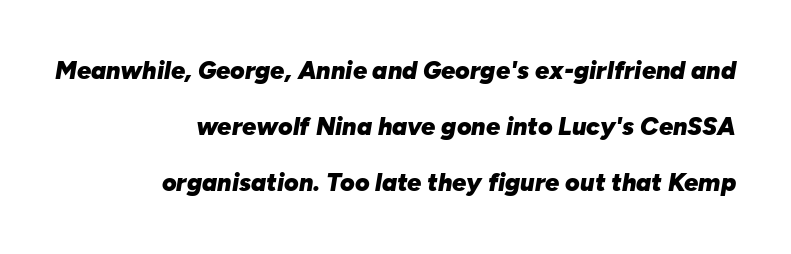
Yep, that's italic — everything's leaning. Type without underlining. Loosely led — the rows are spread out. Chunky letters — that's bold for sure. Nothing unusual about the tracking: characters are spaced as the font intends. Every row of glyphs terminates at an identical x-position on the right.
